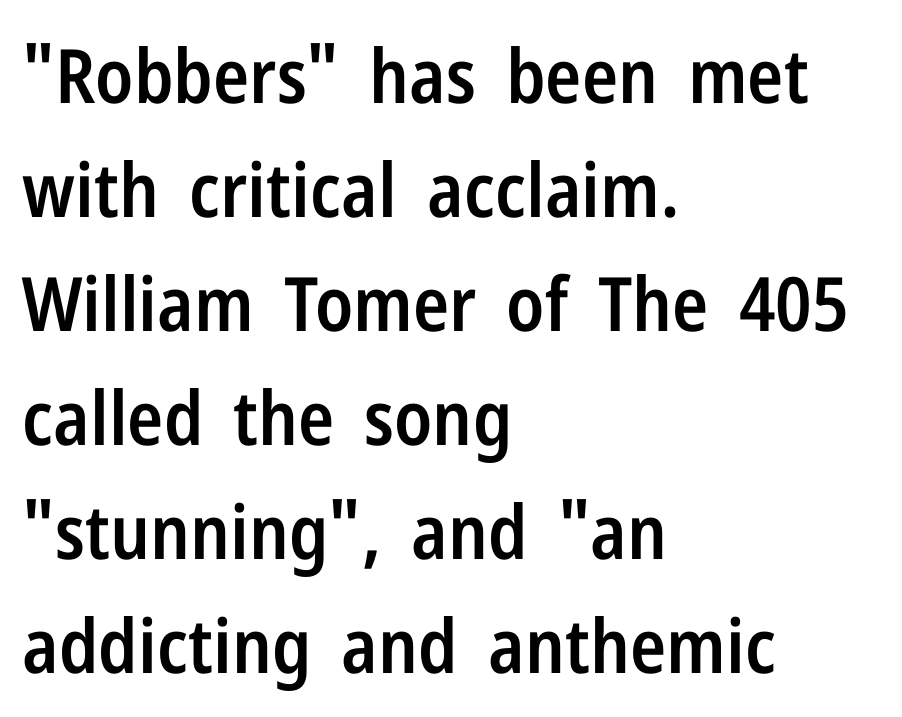
The image shows 75 px semibold, condensed sans-serif type, upright; set left-aligned, normal line spacing (1.52x), normal letter spacing, not underlined; low stroke contrast and a medium x-height.
